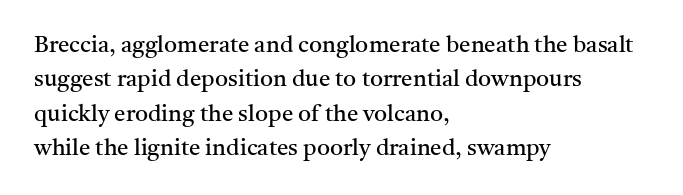
The vertical gap from one line to the next is medium. These lines were composed using upright roman letters. Horizontal alignment here is leftward, the default for most running prose. The gaps between neighbouring characters are ordinary and unremarkable. Weight: regular or lighter.
